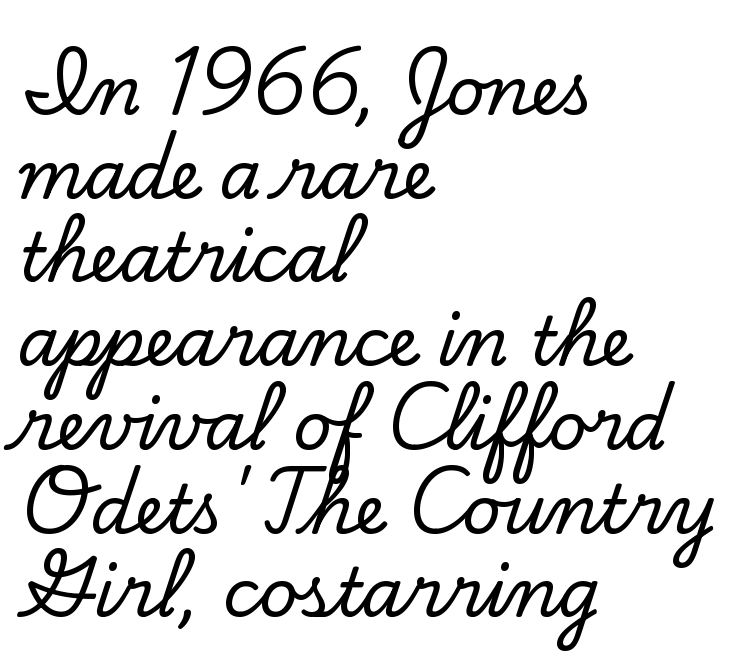
Summary of vertical rhythm: regular, with standard interline spacing. Teacher's note: observe the even left margin — that is flush-left alignment. To sum up the face: it has serifs. The gap between lines stays unmarked. The horizontal fit of the characters is conventional and even.
